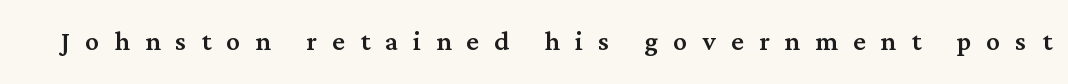
Q: Is the text italic (slanted)? A: No, it is upright.
Q: Is the typeface a serif or a sans-serif typeface? A: Serif.
Q: Is the text underlined? A: No.
Q: Is the spacing between letters normal or unusually wide? A: Unusually wide.
Q: Width (condensed, normal, or wide)? A: Normal.
Q: Stroke contrast? A: Medium.
Q: x-height? A: Medium.
Q: Monospaced? A: No.
